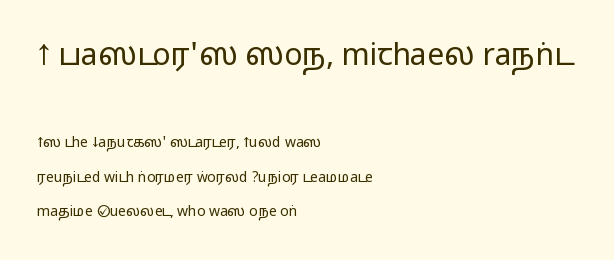
{"serif": "no", "italic": "no", "width": "wide", "stroke_contrast": "medium", "monospaced": "no", "underline": "no", "align": "left", "line_spacing": "loose", "line_spacing_ratio": 2.45, "letter_spacing": "normal", "letter_spacing_em": 0.0, "larger_block": "first", "size_ratio": 2.14, "glyph_px": 30}
